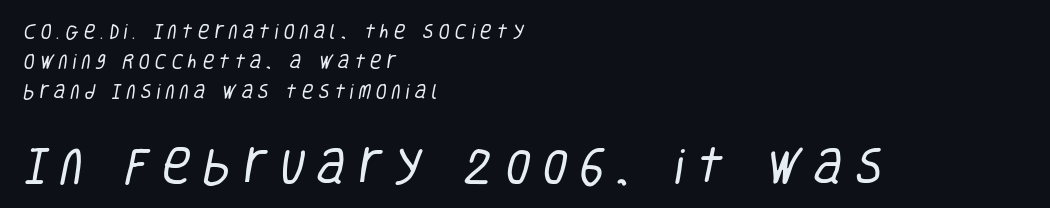
Quick note: underline off. Which of the two is more prominent by size? The second, at the bottom. What kind of face is this? One without serifs — a sans. Does extra space separate the letters? Yes, quite a lot of it.
